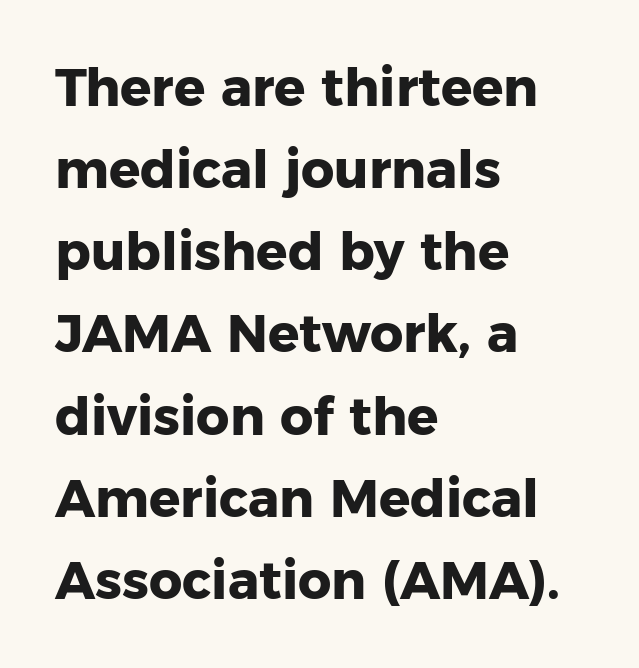
The space directly below the letters is spotless. The face used here has the dense, thick strokes of a bold. The text was rendered using a sans face with plain stroke endings. Layout note: lines flush left. Words appear dense and cohesive because spacing is normal. Looks like regular typesetting: each glyph gets only the width it needs.
